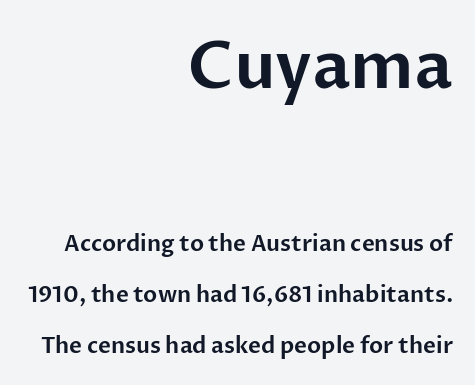
The letters stand straight up with perfectly vertical stems. This rendering features lettering with no underline. The face used here is proportionally spaced, like ordinary book or web type. Is there much room between lines? Yes — plenty of vertical air separates them. Grotesque or geometric, the face here clearly has no serifs.
